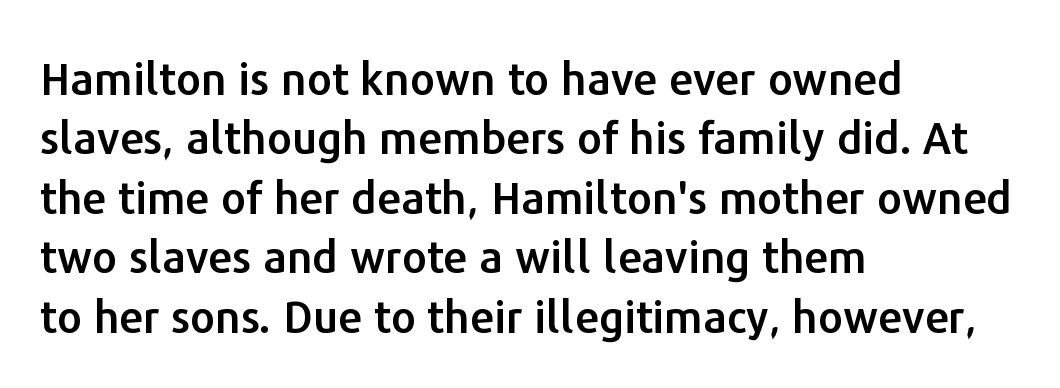
Default kerning and tracking; the words read as compact shapes. The characters display no serif detailing; their extremities are plain. Letters rest on an invisible, unmarked baseline. Line spacing here is normal.
